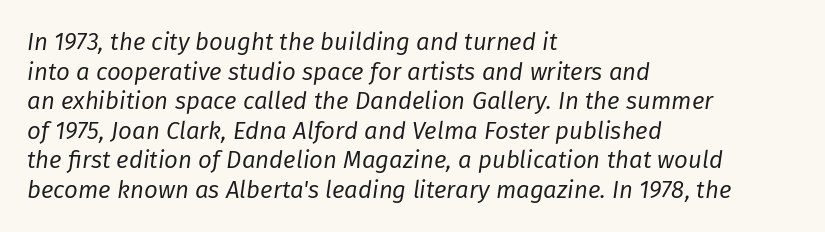
The image shows 24 px text type, italic (leaning right); set left-aligned, line spacing 1.23x, normal letter spacing, not underlined.
